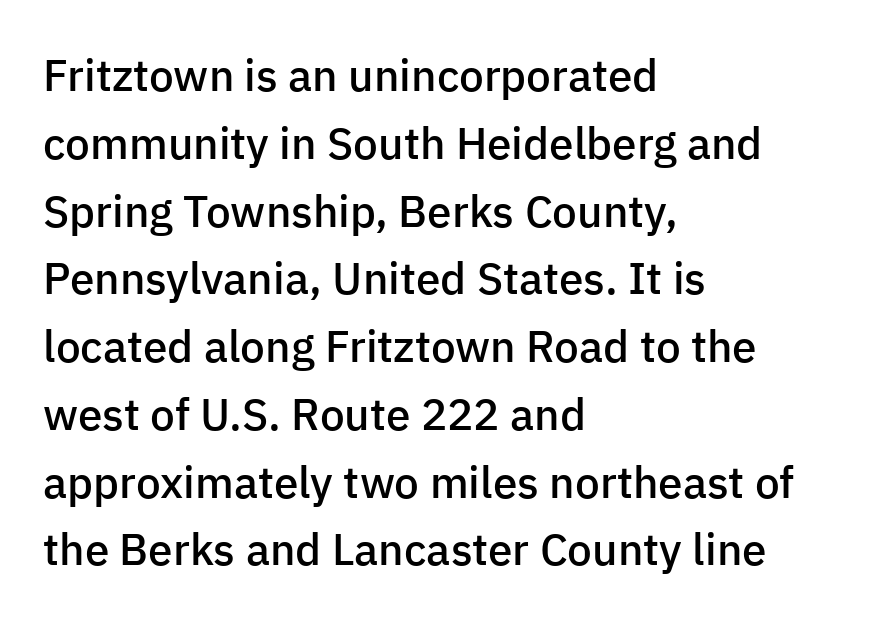
{"serif": "no", "italic": "no", "bold": "semi", "weight": "semibold", "width": "normal", "stroke_contrast": "low", "x_height": "medium", "monospaced": "no", "underline": "no", "align": "left", "line_spacing": "normal", "line_spacing_ratio": 1.54, "letter_spacing": "normal", "letter_spacing_em": 0.0, "glyph_px": 44}
